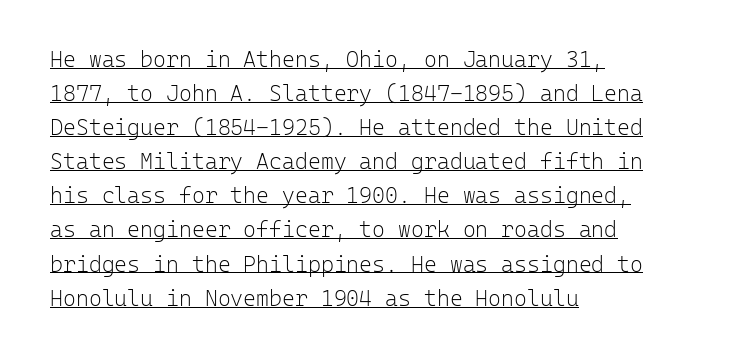
Regarding leading, the lines here are spaced in the standard way. Compared with typical body copy, the letter spacing here is the same. The passage shown is not bold in any degree. Underlining? Definitely there.
